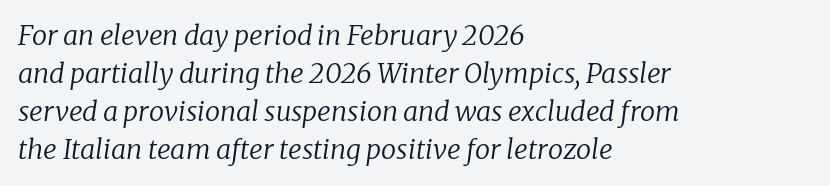
The area under the type is left untouched. Is the stroke heavy? The answer is a plain regular-or-lighter. Slant detected: the letters are inclined. Letter spacing: default. Normally led — the rows are evenly, conventionally spaced. The text block is weighted toward the left margin, trailing off unevenly rightward.
